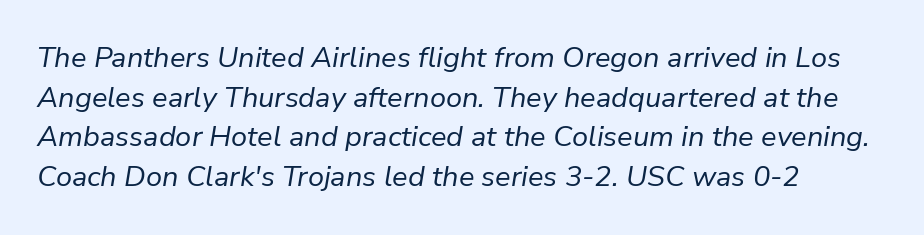
Q: Is the text bold? A: No.
Q: Is the text italic (slanted)? A: Yes, it leans right by about 9 degrees.
Q: Is the text underlined? A: No.
Q: How is the paragraph aligned? A: Left-aligned.
Q: Is the spacing between letters normal or unusually wide? A: Normal.
Q: Is the spacing between lines tight, normal or loose? A: Normal.
Q: Width (condensed, normal, or wide)? A: Normal.
Q: Stroke contrast? A: Low.
Q: x-height? A: Medium.
Q: Monospaced? A: No.
